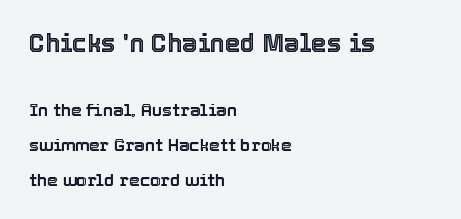
Size contrast runs from large at the top to small at the bottom. Style check: upright. Leftover space on each line is placed entirely after the last word. Only glyphs here, with clear space below each row. The rendering keeps characters at their native spacing.
